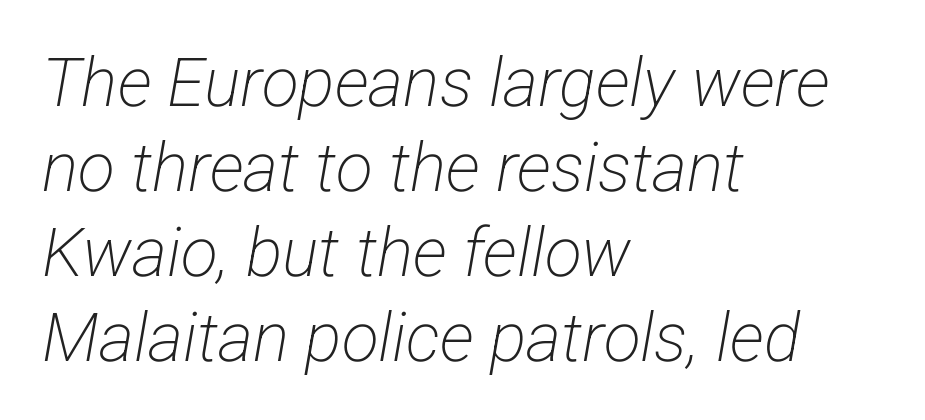
Varying glyph widths throughout — classic text-font behaviour. The space between consecutive lines is moderate. This sample uses plain, unmodified letter spacing. The passage shown is not underscored anywhere. Regarding serifs, this sample does without them. The rag falls on the right side of this text block.
